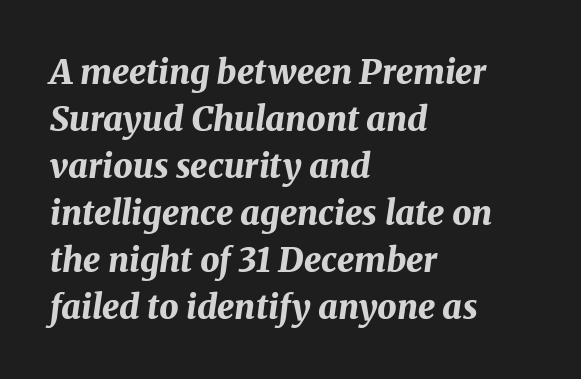
There is no visible air inserted between adjacent glyphs. The lines are quadded left. Honestly, the row spacing looks completely unremarkable. Bare-footed words on every line.
